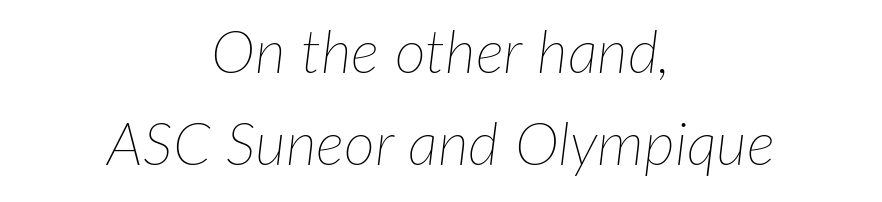
{"italic": "yes", "lean": "right", "slant_degrees": 7, "bold": "no", "weight": "thin", "width": "normal", "stroke_contrast": "low", "x_height": "medium", "monospaced": "no", "underline": "no", "align": "center", "line_spacing": "normal", "line_spacing_ratio": 1.54, "letter_spacing": "normal", "letter_spacing_em": 0.0, "glyph_px": 60}
